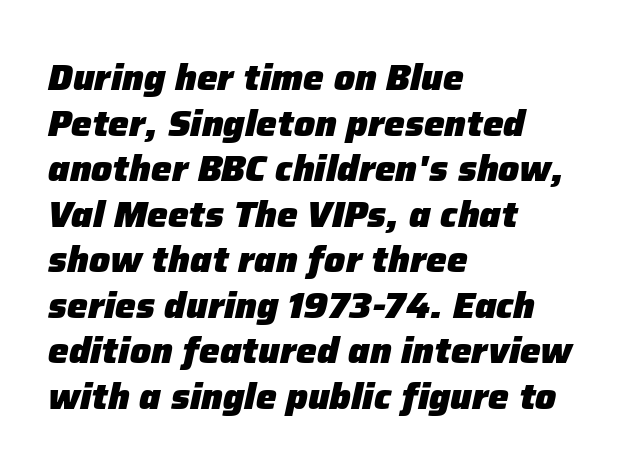
Q: Is the text bold? A: Yes.
Q: Is the text italic (slanted)? A: Yes, it leans right by about 12 degrees.
Q: Is the text underlined? A: No.
Q: How is the paragraph aligned? A: Left-aligned.
Q: Is the spacing between letters normal or unusually wide? A: Normal.
Q: Width (condensed, normal, or wide)? A: Normal.
Q: Stroke contrast? A: Low.
Q: x-height? A: Medium.
Q: Monospaced? A: No.
